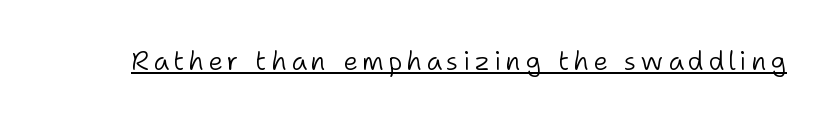
Q: Is the text bold? A: No.
Q: Is the text italic (slanted)? A: No, it is upright.
Q: Is the text underlined? A: Yes.
